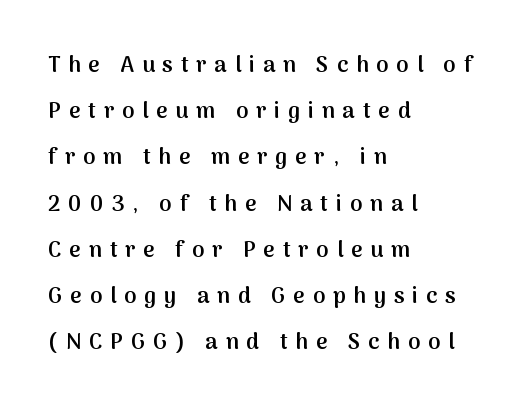
Tracking here is generous; glyphs stand well apart from one another. The glyphs have the mass of a demibold cut, below bold. Has an underline been added? It has not. The line-height multiplier appears high, well above default. Reading down the block, your eye returns to a fixed left position each line. The letters stand straight up with perfectly vertical stems.
